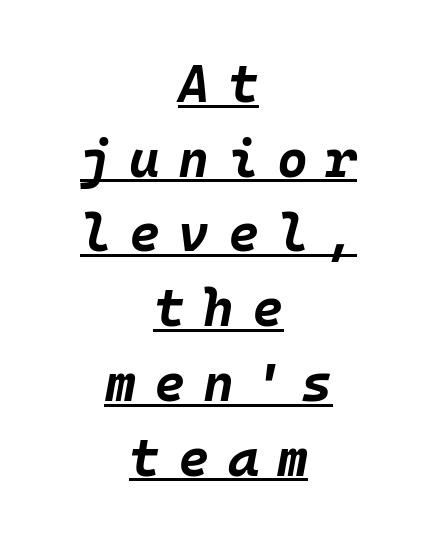
Q: Is the text bold? A: Yes.
Q: Is the text italic (slanted)? A: Yes, it leans right by about 10 degrees.
Q: Is the text underlined? A: Yes.
Q: How is the paragraph aligned? A: Centered.
Q: Is the spacing between letters normal or unusually wide? A: Unusually wide.
Q: Is the spacing between lines tight, normal or loose? A: Normal.
Q: Width (condensed, normal, or wide)? A: Normal.
Q: Stroke contrast? A: Low.
Q: x-height? A: Large.
Q: Monospaced? A: Yes.
